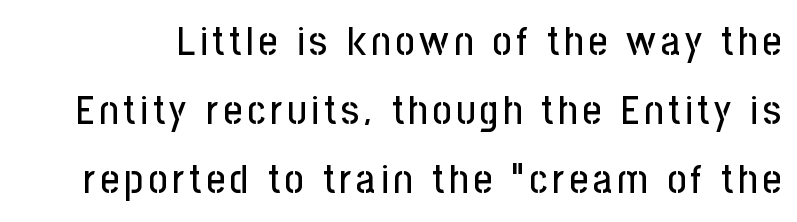
The image shows 41 px condensed sans-serif type, upright; set normal line spacing (1.68x), not underlined; low stroke contrast and a medium x-height.
